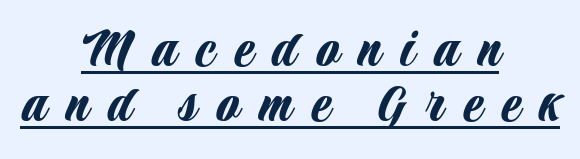
Q: Is the text italic (slanted)? A: Yes.
Q: Is the typeface a serif or a sans-serif typeface? A: Sans-serif.
Q: Is the text underlined? A: Yes.
Q: How is the paragraph aligned? A: Centered.
Q: Is the spacing between letters normal or unusually wide? A: Unusually wide.
Q: Is the spacing between lines tight, normal or loose? A: Tight.
Q: Width (condensed, normal, or wide)? A: Condensed.
Q: Stroke contrast? A: Low.
Q: x-height? A: Large.
Q: Monospaced? A: No.
